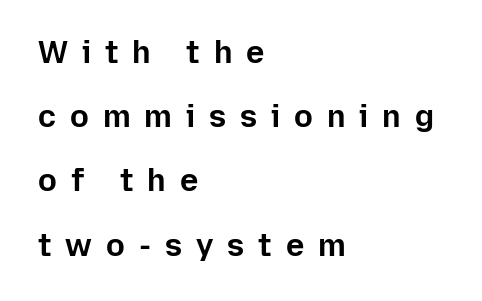
{"serif": "no", "italic": "no", "bold": "yes", "weight": "bold", "width": "normal", "stroke_contrast": "low", "x_height": "medium", "monospaced": "no", "underline": "no", "align": "left", "line_spacing": "loose", "line_spacing_ratio": 2.07, "letter_spacing": "wide", "letter_spacing_em": 0.45, "glyph_px": 31}
